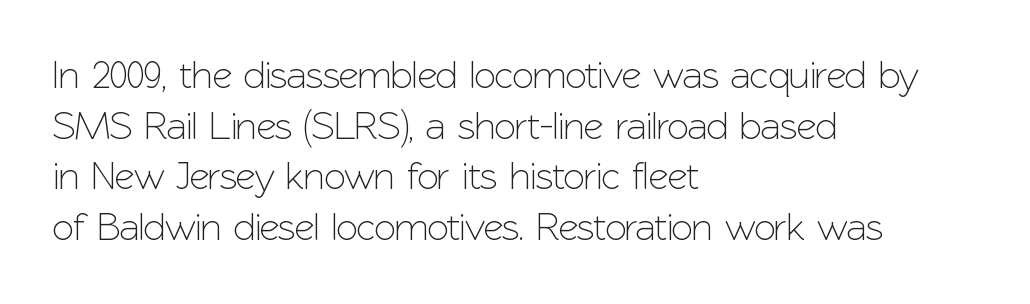
These lines are composed in type without serifs. Spacing between characters is what you'd get straight out of the box. The glyphs are unaccompanied by any horizontal stroke below them. Think of a printed novel: that variable character pitch is what you see here. The passage is arranged the way most books set body copy — flush left.
